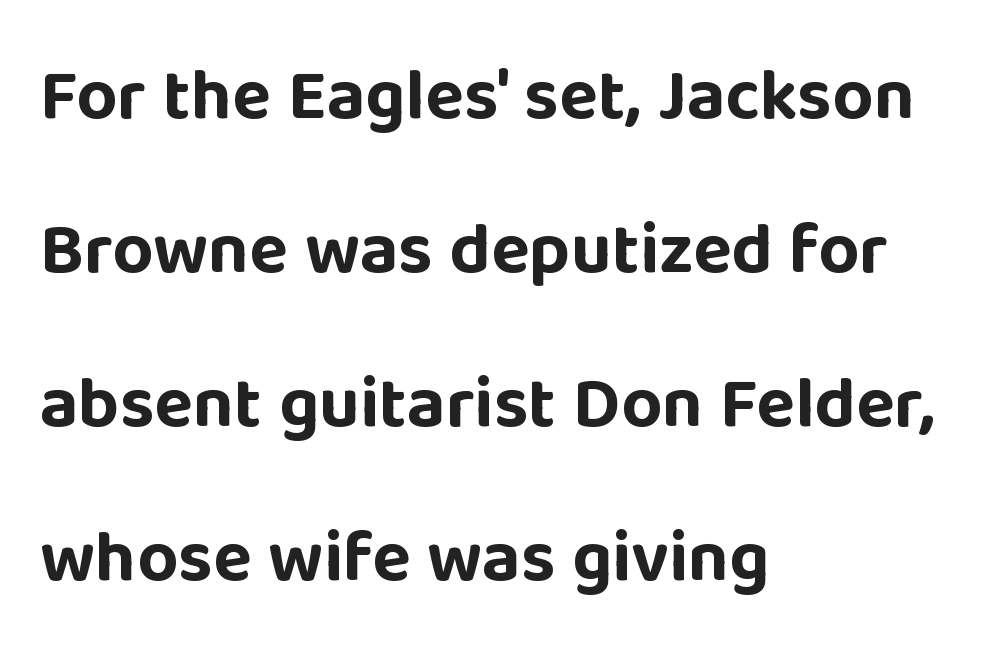
{"serif": "no", "italic": "no", "bold": "yes", "weight": "bold", "width": "normal", "stroke_contrast": "low", "x_height": "large", "monospaced": "no", "underline": "no", "align": "left", "line_spacing": "loose", "line_spacing_ratio": 2.14, "letter_spacing": "normal", "letter_spacing_em": 0.0, "glyph_px": 72}
